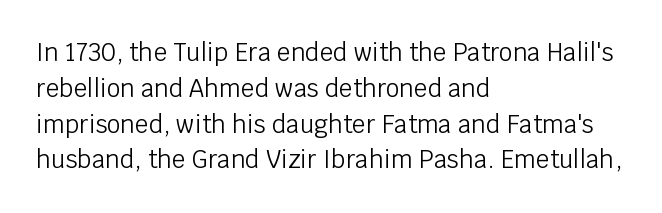
{"italic": "no", "bold": "no", "underline": "no", "align": "left", "line_spacing": "normal", "line_spacing_ratio": 1.49, "letter_spacing": "normal", "letter_spacing_em": 0.0, "glyph_px": 24}
